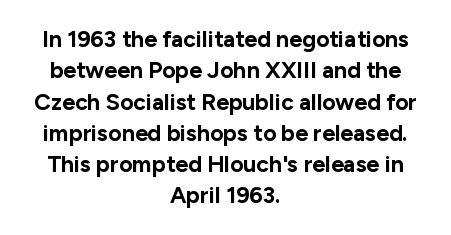
Notice how descenders clear the ascenders below comfortably — that's standard leading. Nobody touched the tracking dial on this one. Ascenders rise straight up at ninety degrees. Beneath every word, the page is bare.
